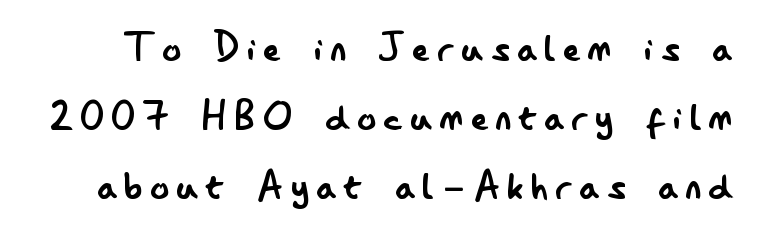
The image shows 47 px regular-weight, condensed sans-serif type, upright; set normal line spacing (1.47x), not underlined; low stroke contrast and a small x-height.
